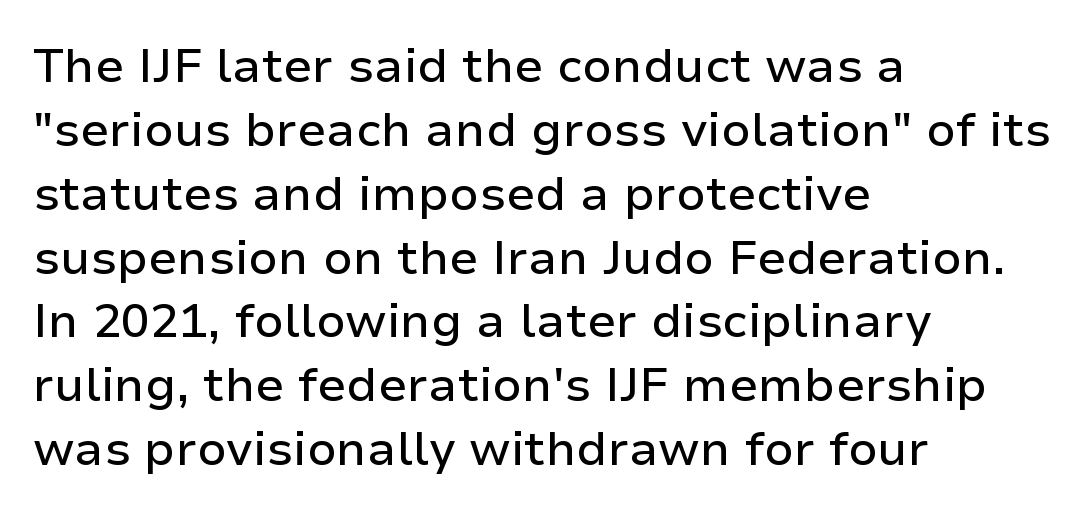
Rows of type keep a routine distance in the vertical direction. Tracking here is standard; glyphs follow each other at the usual distance. The specimen omits any rule beneath the text block's lines. These lines are rendered in a variable-pitch font.
